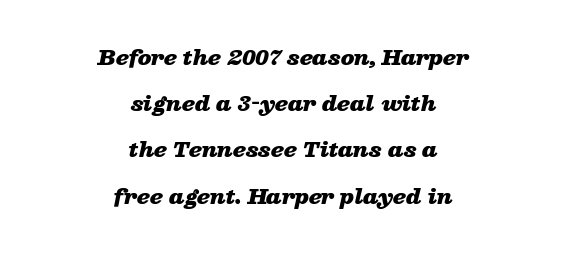
The image shows 20 px bold type, italic (leaning right); set centered, loose line spacing (2.31x), normal letter spacing, not underlined.
